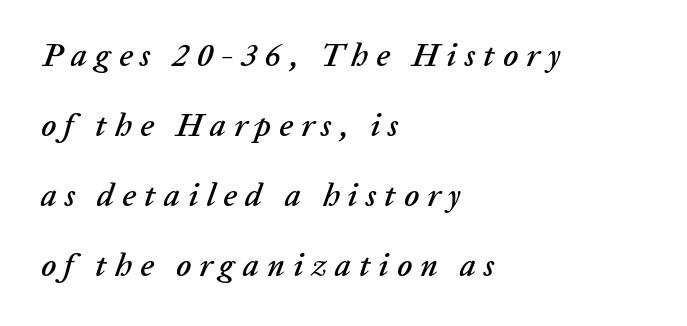
Decoration check: the copy has no underline. The tracking jumps out immediately: characters are airy and widely separated. Compared with ordinary roman type, these characters are visibly tilted. The face used here is proportionally spaced, like ordinary book or web type. The setting favours the left margin, as ordinary paragraphs usually do. Is there much room between lines? Yes — plenty of vertical air separates them.
